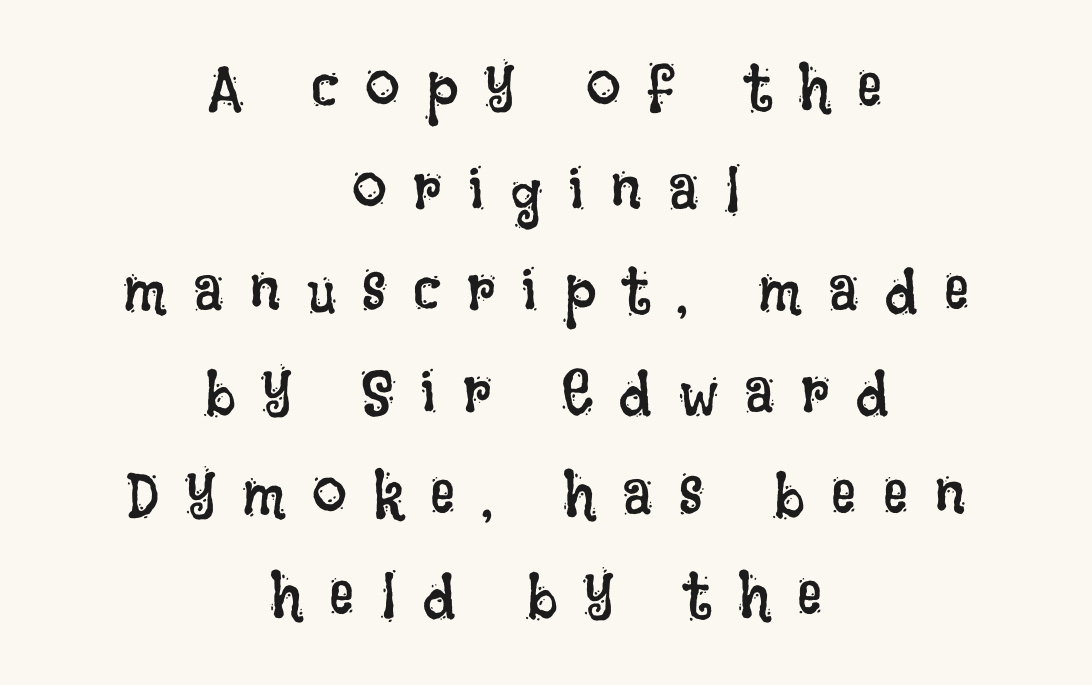
{"italic": "no", "bold": "no", "weight": "regular", "width": "condensed", "stroke_contrast": "low", "x_height": "large", "monospaced": "no", "underline": "no", "align": "center", "line_spacing": "normal", "line_spacing_ratio": 1.64, "letter_spacing": "wide", "letter_spacing_em": 0.43, "glyph_px": 62}
